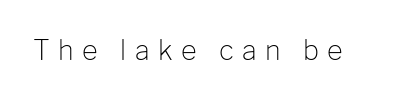
Q: Is the text bold? A: No.
Q: Is the text italic (slanted)? A: No, it is upright.
Q: Is the text underlined? A: No.
Q: Is the spacing between letters normal or unusually wide? A: Unusually wide.
